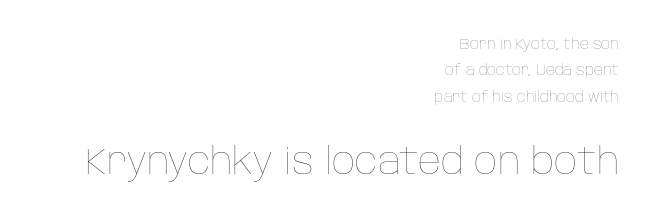
Q: Is the text bold? A: No.
Q: Is the text italic (slanted)? A: No, it is upright.
Q: Is the text underlined? A: No.
Q: How is the paragraph aligned? A: Right-aligned.
Q: Is the spacing between letters normal or unusually wide? A: Normal.
Q: Which block of text is set in a larger size, the first (top) or the second (bottom)? A: The second (bottom) one.
Q: Width (condensed, normal, or wide)? A: Normal.
Q: Stroke contrast? A: Low.
Q: x-height? A: Large.
Q: Monospaced? A: No.
